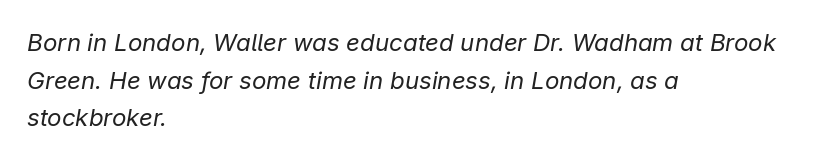
{"italic": "yes", "lean": "right", "slant_degrees": 9, "bold": "no", "underline": "no", "align": "left", "line_spacing": "normal", "line_spacing_ratio": 1.57, "letter_spacing": "normal", "letter_spacing_em": 0.0, "glyph_px": 24}
